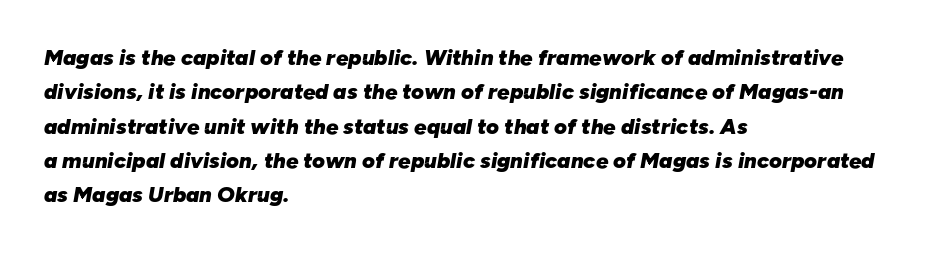
Tall strokes in this sample are angled rather than plumb. The line-height multiplier appears to be the usual default. No word sits above an underline. This sample uses plain, unmodified letter spacing. Left-aligned paragraph, ragged on the right. You'd pick this weight for a headline — it's a proper bold.
